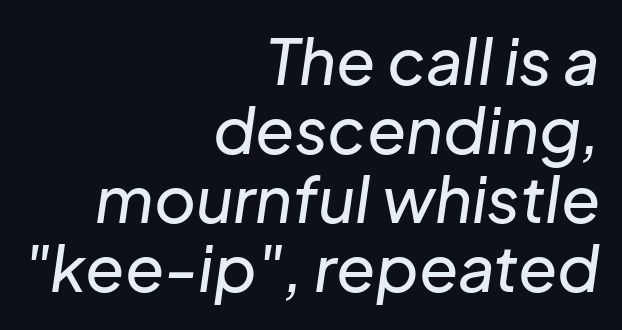
The image shows 64 px text type, italic (leaning right); set right-aligned, tight line spacing (1.08x), normal letter spacing, not underlined; low stroke contrast and a medium x-height.
